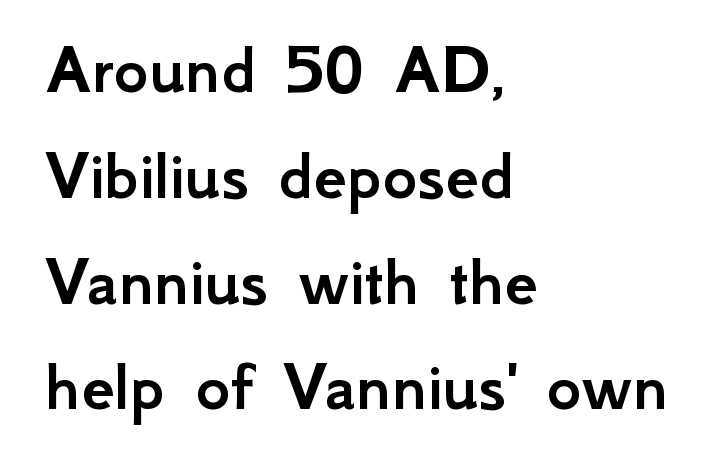
The leading is moderate, giving the passage an even texture. The foot of each line stays bare and open. The text was rendered using a sans face with plain stroke endings. Observe the ordinary spacing: letters are neighbours, not strangers. All the whitespace from short lines collects on the right. These lines are rendered in a variable-pitch font.
